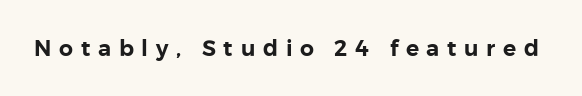
Words float on clear page, feet unadorned. What stands out about the letter spacing? Its width — letters are far apart. This is the regular roman posture of the typeface.
